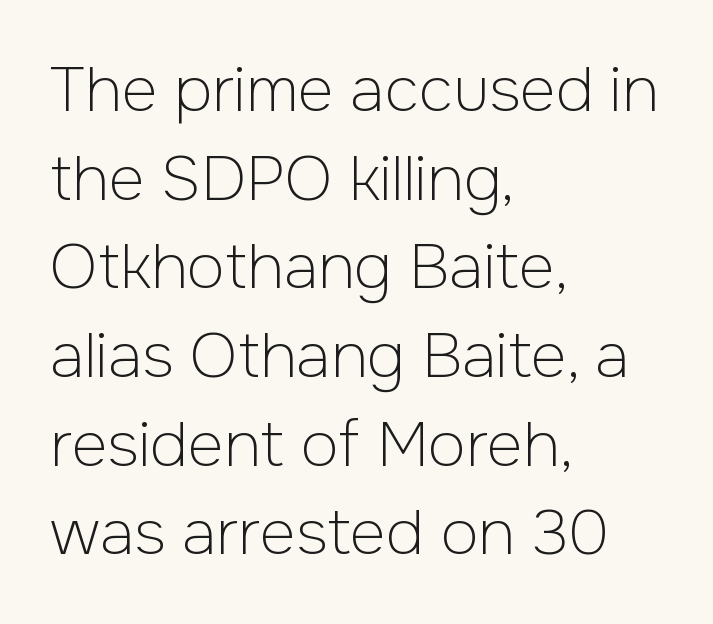
Q: Is the text bold? A: No.
Q: Is the text italic (slanted)? A: No, it is upright.
Q: Is the typeface a serif or a sans-serif typeface? A: Sans-serif.
Q: Is the text underlined? A: No.
Q: How is the paragraph aligned? A: Left-aligned.
Q: Is the spacing between letters normal or unusually wide? A: Normal.
Q: Is the spacing between lines tight, normal or loose? A: Normal.
Q: Width (condensed, normal, or wide)? A: Normal.
Q: Stroke contrast? A: Low.
Q: x-height? A: Medium.
Q: Monospaced? A: No.
